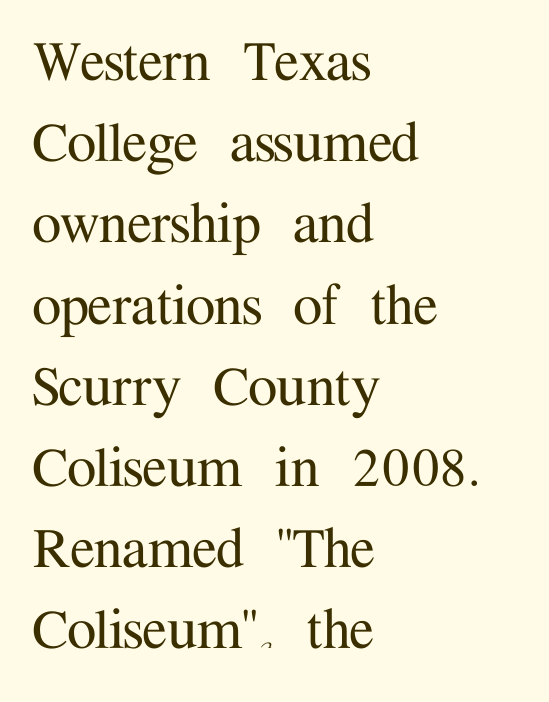
The image shows 66 px serif type, upright; set left-aligned, line spacing 1.23x, normal letter spacing, not underlined; medium stroke contrast and a medium x-height.
